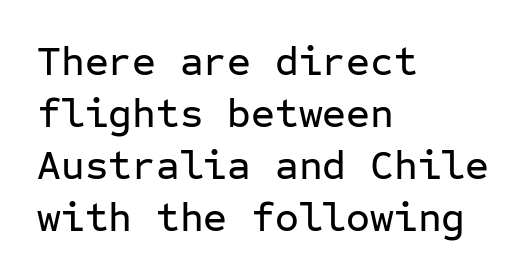
Q: Is the text italic (slanted)? A: No, it is upright.
Q: Is the typeface a serif or a sans-serif typeface? A: Sans-serif.
Q: Is the text underlined? A: No.
Q: How is the paragraph aligned? A: Left-aligned.
Q: Is the spacing between letters normal or unusually wide? A: Normal.
Q: Is the spacing between lines tight, normal or loose? A: Normal.
Q: Width (condensed, normal, or wide)? A: Normal.
Q: Stroke contrast? A: Low.
Q: x-height? A: Medium.
Q: Monospaced? A: Yes.
